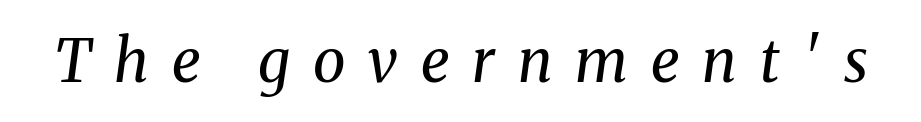
The image shows 59 px regular-weight serif type, italic (leaning right); set unusually wide letter spacing (+0.39 em), not underlined; medium stroke contrast and a medium x-height.
